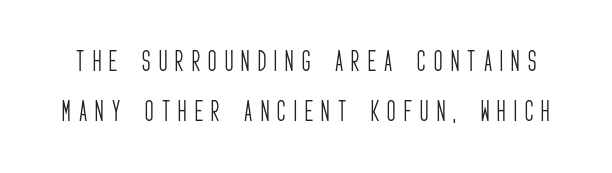
The image shows 23 px text type, upright; set loose line spacing (2.18x), unusually wide letter spacing (+0.36 em), not underlined.
